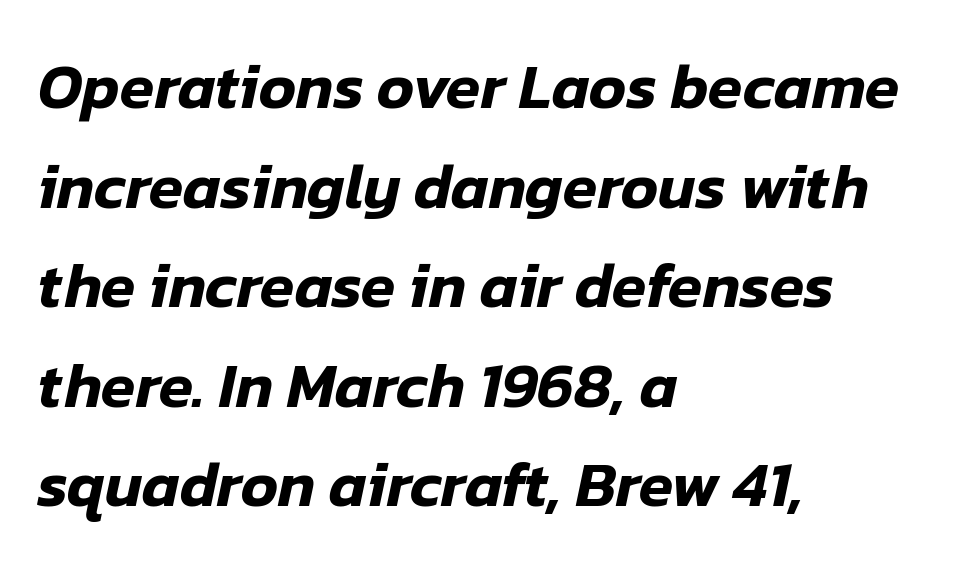
Character widths vary here, with narrow letters taking less room than wide ones. The lines in this sample share a left origin and differ only in where they stop. A typesetter would call this zero additional tracking. The letters are slanted; this is an italic face. Words float on clear page, feet unadorned.
